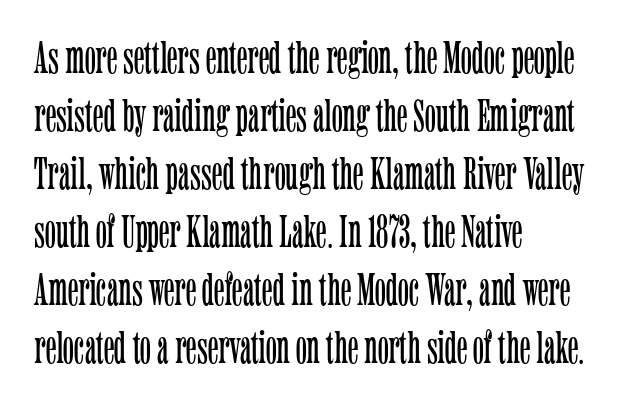
The image shows 46 px light, condensed serif type, upright; set left-aligned, normal line spacing (1.26x), normal letter spacing, not underlined; low stroke contrast and a medium x-height.
